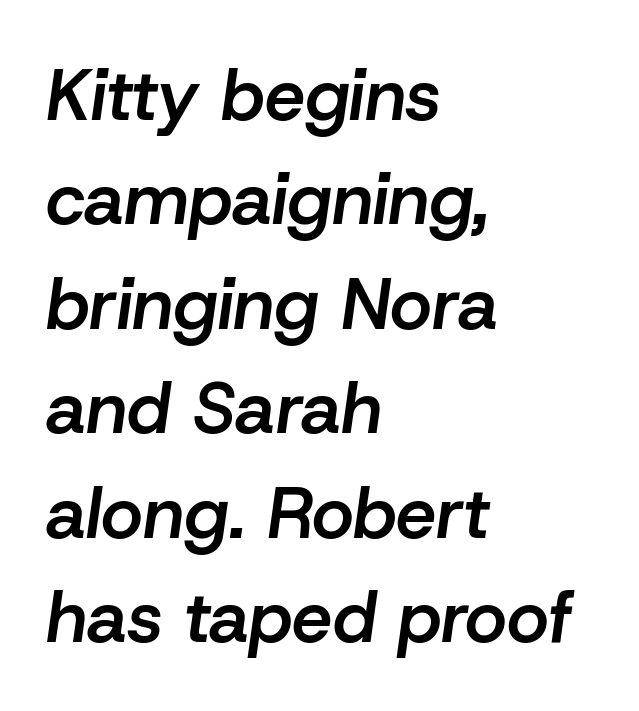
The image shows 72 px semibold type, italic (leaning right); set left-aligned, normal line spacing (1.45x), normal letter spacing, not underlined; low stroke contrast and a medium x-height.
